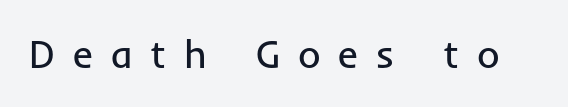
Check where the strokes stop: nothing finishes them off — pure sans. Glyph-to-glyph distance is far greater than everyday printed text. Character widths vary here, with narrow letters taking less room than wide ones. Every stem runs plumb, perpendicular to the baseline. The gap between lines stays unmarked. The weight tops out at a normal text grade.
